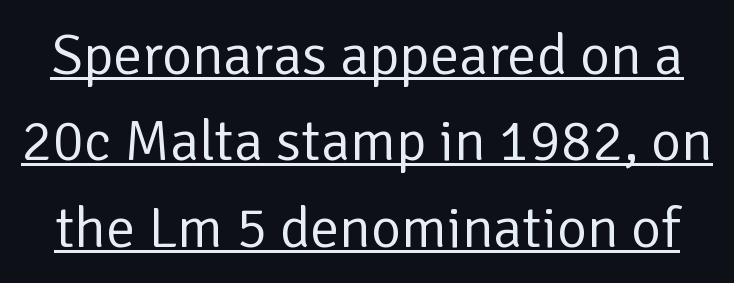
The image shows 58 px regular-weight sans-serif type, upright; set normal line spacing (1.49x), normal letter spacing, underlined; low stroke contrast and a medium x-height.
